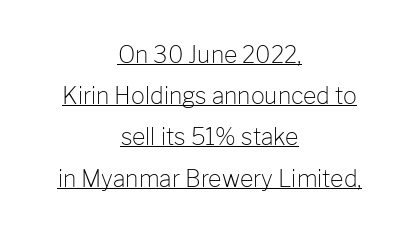
Q: Is the text bold? A: No.
Q: Is the text italic (slanted)? A: No, it is upright.
Q: Is the text underlined? A: Yes.
Q: How is the paragraph aligned? A: Centered.
Q: Is the spacing between letters normal or unusually wide? A: Normal.
